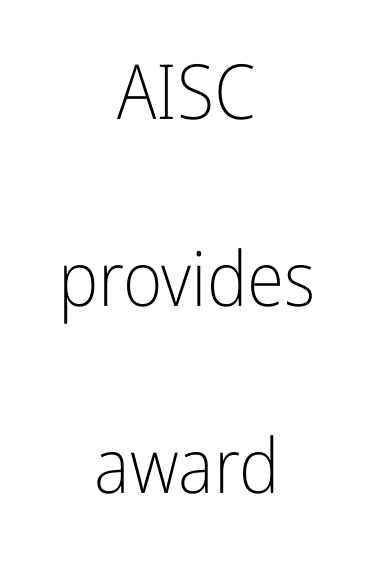
Q: Is the text bold? A: No.
Q: Is the text italic (slanted)? A: No, it is upright.
Q: Is the typeface a serif or a sans-serif typeface? A: Sans-serif.
Q: Is the text underlined? A: No.
Q: How is the paragraph aligned? A: Centered.
Q: Is the spacing between letters normal or unusually wide? A: Normal.
Q: Is the spacing between lines tight, normal or loose? A: Loose.
Q: Width (condensed, normal, or wide)? A: Condensed.
Q: Stroke contrast? A: Low.
Q: x-height? A: Medium.
Q: Monospaced? A: No.
